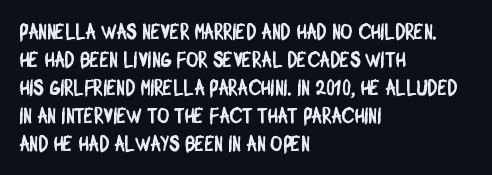
The image shows 21 px text type; set left-aligned, normal line spacing (1.33x), normal letter spacing, not underlined.
